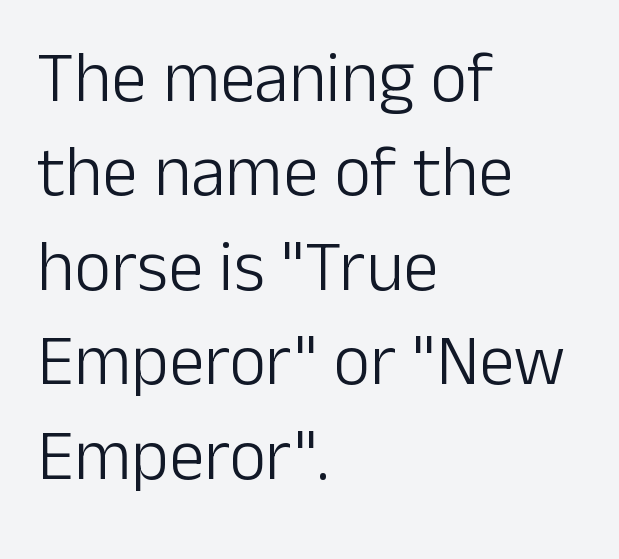
Typeset ragged right — the left edge is the straight one. Reading down the column, the eye jumps a familiar distance to each next line. Clear beneath every line of the passage. What stands out about the letter spacing? Nothing — it is the standard amount. The strokes are not fattened; the text isn't bold. You can tell from the bare stems that sans-serif type was used.
